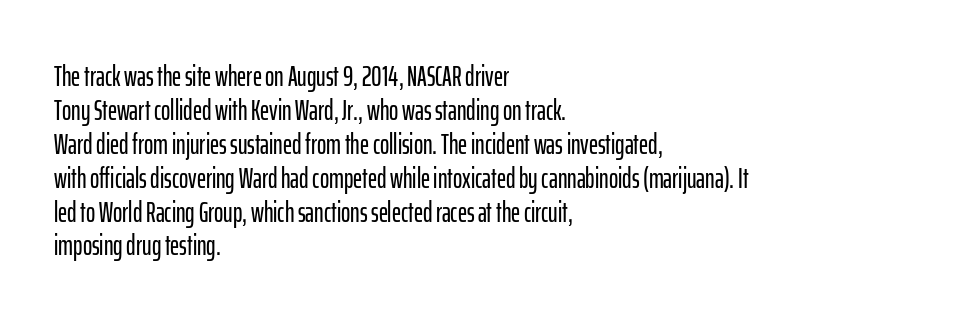
Q: Is the text italic (slanted)? A: No, it is upright.
Q: Is the typeface a serif or a sans-serif typeface? A: Sans-serif.
Q: Is the text underlined? A: No.
Q: How is the paragraph aligned? A: Left-aligned.
Q: Is the spacing between letters normal or unusually wide? A: Normal.
Q: Width (condensed, normal, or wide)? A: Condensed.
Q: Stroke contrast? A: Low.
Q: x-height? A: Medium.
Q: Monospaced? A: No.
